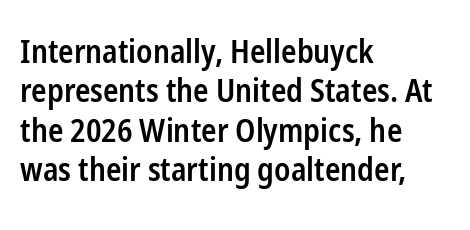
{"serif": "no", "italic": "no", "bold": "semi", "weight": "semibold", "width": "condensed", "stroke_contrast": "low", "x_height": "medium", "monospaced": "no", "underline": "no", "align": "left", "line_spacing_ratio": 1.23, "letter_spacing": "normal", "letter_spacing_em": 0.0, "glyph_px": 32}
